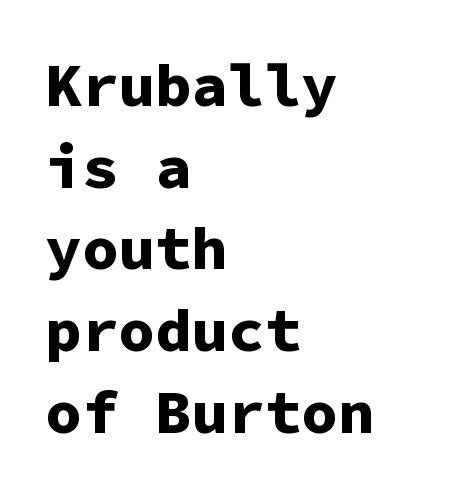
{"serif": "no", "italic": "no", "bold": "yes", "weight": "bold", "width": "normal", "stroke_contrast": "low", "x_height": "medium", "monospaced": "yes", "underline": "no", "align": "left", "line_spacing": "normal", "line_spacing_ratio": 1.34, "letter_spacing": "normal", "letter_spacing_em": 0.0, "glyph_px": 61}
